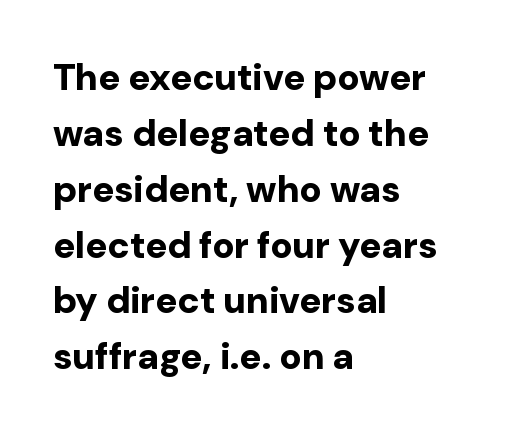
The image shows 37 px bold sans-serif type, upright; set left-aligned, normal line spacing (1.51x), normal letter spacing, not underlined; low stroke contrast and a medium x-height.
